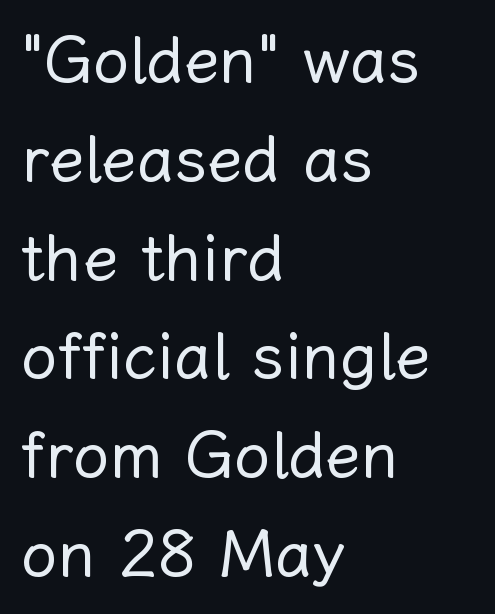
Rule under the text: the space is simply empty. Between one letter and the next there's only the usual sliver of space. Which margin do the lines hug? The left one — the right edge is uneven. Here the designer chose a conventional face with non-uniform glyph widths.
